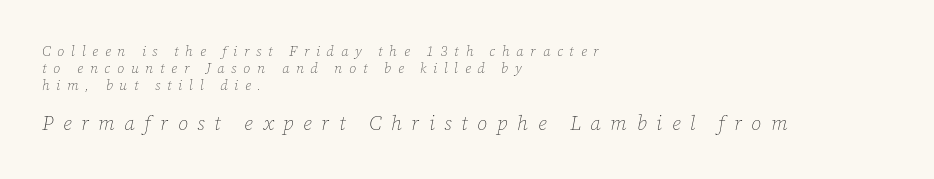
{"italic": "yes", "lean": "right", "slant_degrees": 12, "bold": "no", "underline": "no", "align": "left", "line_spacing_ratio": 1.23, "letter_spacing": "wide", "letter_spacing_em": 0.48, "larger_block": "second", "size_ratio": 1.43, "glyph_px": 20}
